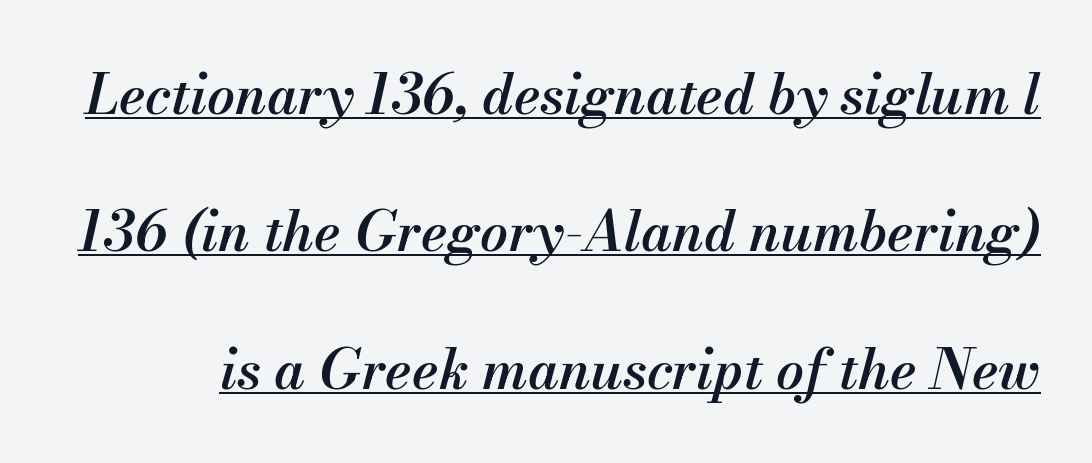
{"italic": "yes", "lean": "right", "slant_degrees": 13, "bold": "semi", "weight": "semibold", "width": "normal", "stroke_contrast": "medium", "x_height": "small", "monospaced": "no", "underline": "yes", "line_spacing": "loose", "line_spacing_ratio": 2.5, "letter_spacing": "normal", "letter_spacing_em": 0.0, "glyph_px": 55}
